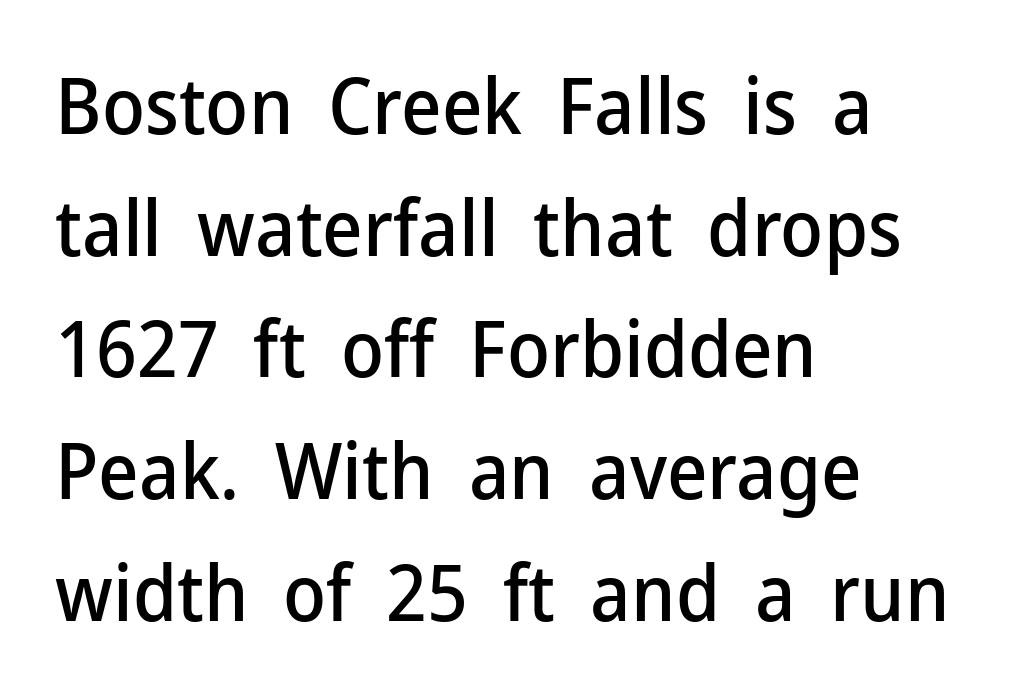
You can tell from the bare stems that sans-serif type was used. Regular leading. Observe the ordinary spacing: letters are neighbours, not strangers. It's the straight-up-and-down kind of type.
